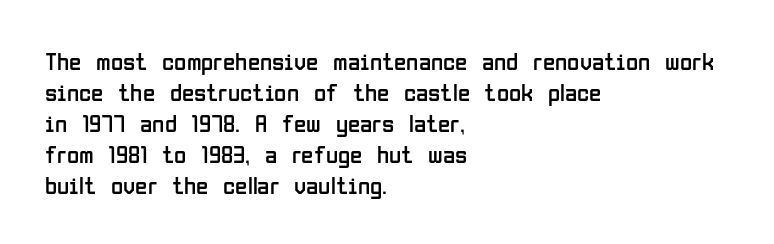
{"italic": "no", "bold": "no", "underline": "no", "align": "left", "line_spacing_ratio": 1.24, "letter_spacing": "normal", "letter_spacing_em": 0.0, "glyph_px": 25}
